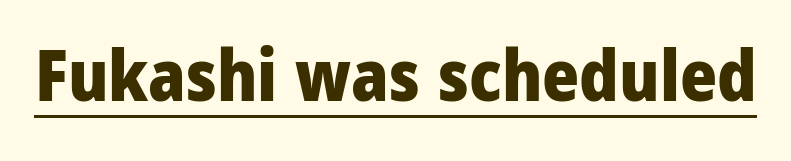
{"serif": "no", "italic": "no", "bold": "yes", "weight": "heavy", "width": "condensed", "stroke_contrast": "low", "x_height": "large", "monospaced": "no", "underline": "yes", "letter_spacing": "normal", "letter_spacing_em": 0.0, "glyph_px": 71}
